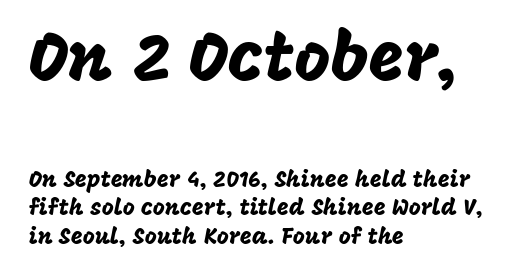
Horizontally, the lines are justified to the leading edge only. You could call the tracking neutral — neither tight nor loose. Here the designer chose a conventional face with non-uniform glyph widths. The passage shown is not underscored anywhere. Here the first block reads like a headline and the second like body copy.
